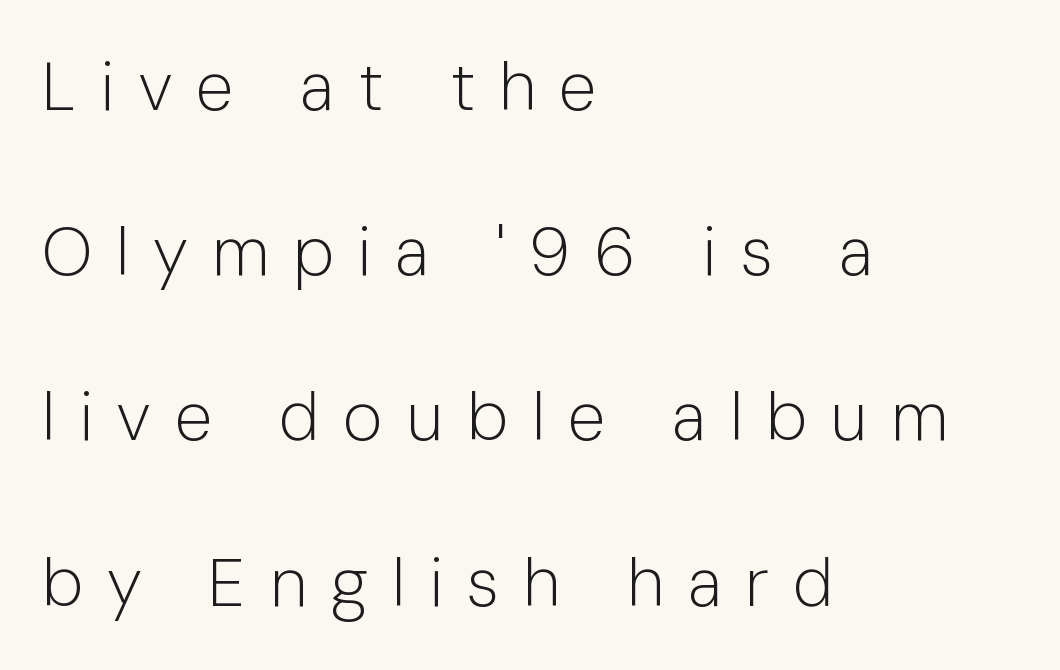
Q: Is the text bold? A: No.
Q: Is the text italic (slanted)? A: No, it is upright.
Q: Is the typeface a serif or a sans-serif typeface? A: Sans-serif.
Q: Is the text underlined? A: No.
Q: How is the paragraph aligned? A: Left-aligned.
Q: Is the spacing between letters normal or unusually wide? A: Unusually wide.
Q: Is the spacing between lines tight, normal or loose? A: Loose.
Q: Width (condensed, normal, or wide)? A: Normal.
Q: Stroke contrast? A: Low.
Q: x-height? A: Medium.
Q: Monospaced? A: No.
